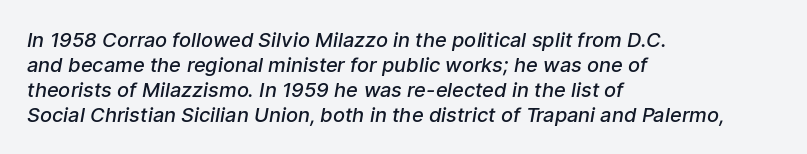
The image shows 20 px text type; set left-aligned, normal line spacing (1.25x), normal letter spacing, not underlined.
